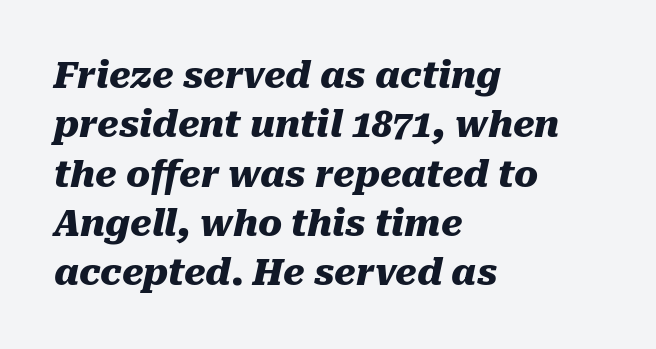
The image shows 36 px heavy type, italic (leaning right); set left-aligned, normal line spacing (1.37x), normal letter spacing, not underlined; medium stroke contrast and a medium x-height.
